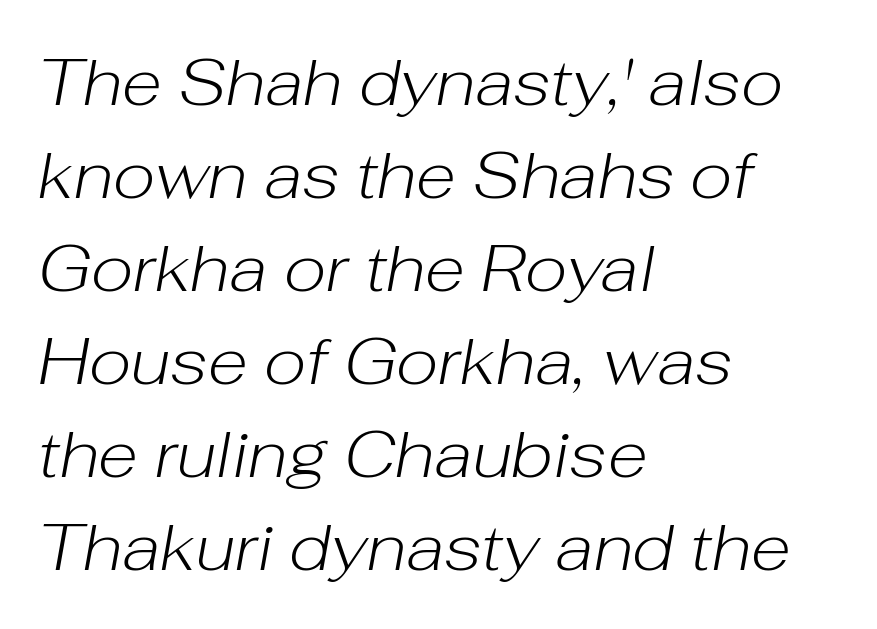
{"italic": "yes", "lean": "right", "slant_degrees": 10, "bold": "no", "weight": "light", "width": "normal", "stroke_contrast": "low", "x_height": "medium", "monospaced": "no", "underline": "no", "align": "left", "line_spacing": "normal", "line_spacing_ratio": 1.41, "letter_spacing": "normal", "letter_spacing_em": 0.0, "glyph_px": 66}
